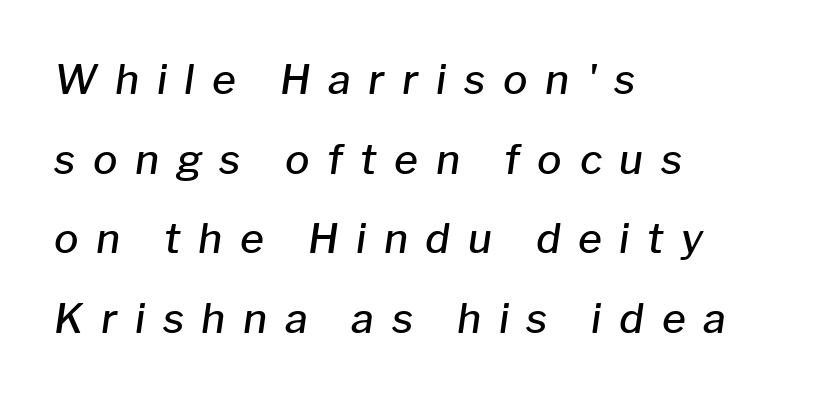
The image shows 41 px semibold type, italic (leaning right); set left-aligned, loose line spacing (1.94x), unusually wide letter spacing (+0.43 em), not underlined; low stroke contrast and a medium x-height.
